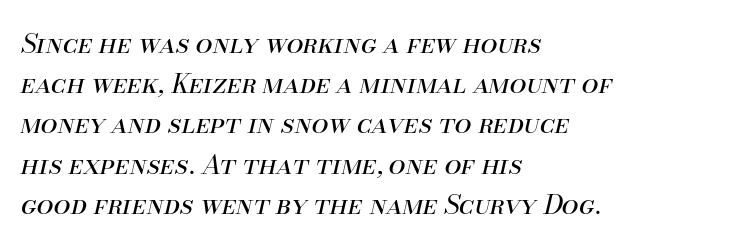
{"italic": "yes", "lean": "right", "slant_degrees": 13, "bold": "no", "underline": "no", "align": "left", "line_spacing": "normal", "line_spacing_ratio": 1.49, "letter_spacing": "normal", "letter_spacing_em": 0.0, "glyph_px": 27}
